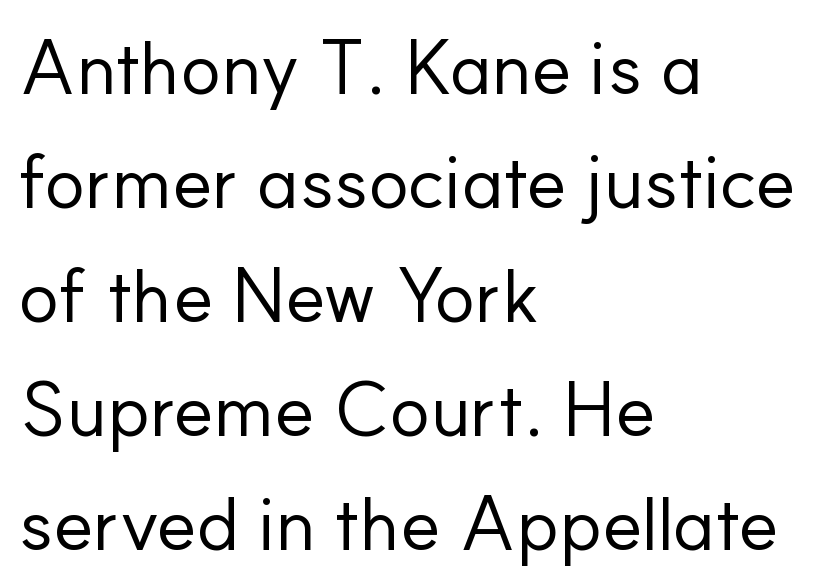
{"serif": "no", "italic": "no", "bold": "no", "weight": "regular", "width": "normal", "stroke_contrast": "low", "x_height": "small", "monospaced": "no", "underline": "no", "align": "left", "line_spacing": "normal", "line_spacing_ratio": 1.5, "letter_spacing": "normal", "letter_spacing_em": 0.0, "glyph_px": 76}
